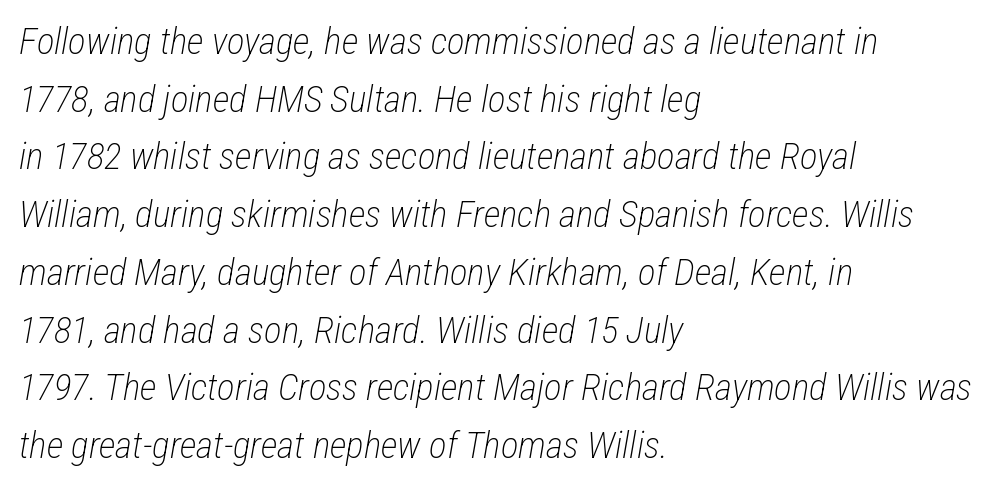
Compared with a centered layout, this one pins lines to the left instead. There's an unmistakable incline to the writing here. The strip under each line holds only bare page. Look at the tracking — it's just the regular setting, nothing added.
